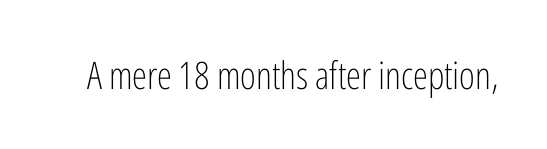
{"serif": "no", "italic": "no", "bold": "no", "weight": "light", "width": "condensed", "stroke_contrast": "low", "x_height": "medium", "monospaced": "no", "underline": "no", "letter_spacing": "normal", "letter_spacing_em": 0.0, "glyph_px": 38}
